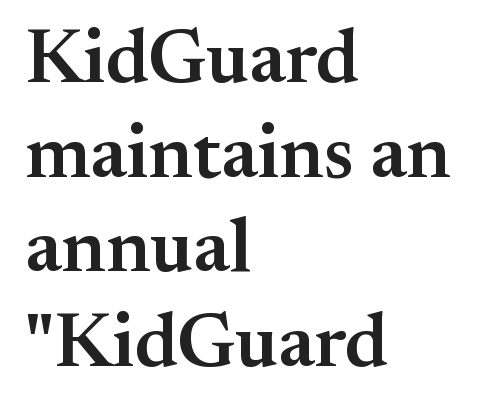
{"serif": "yes", "italic": "no", "bold": "semi", "weight": "semibold", "width": "normal", "stroke_contrast": "medium", "x_height": "small", "monospaced": "no", "underline": "no", "align": "left", "line_spacing_ratio": 1.23, "letter_spacing": "normal", "letter_spacing_em": 0.0, "glyph_px": 77}
